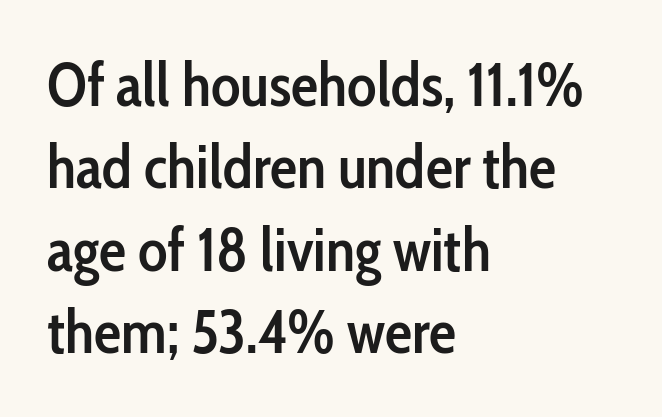
This is roman type, the default non-slanted kind. Proportional: the letters do not fall into vertical columns. The specimen omits any rule beneath the text block's lines. Reading down the block, your eye returns to a fixed left position each line.
